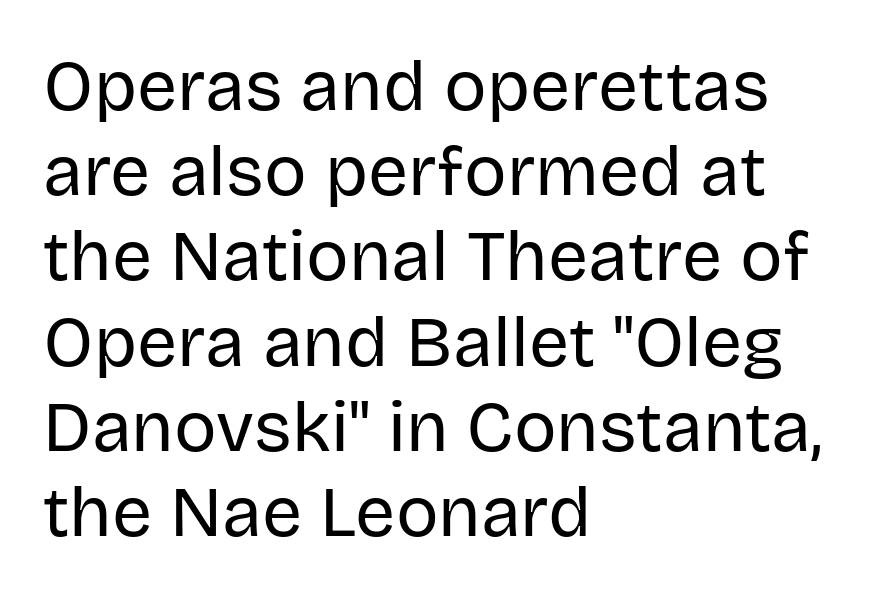
Q: Is the text bold? A: No.
Q: Is the text italic (slanted)? A: No, it is upright.
Q: Is the typeface a serif or a sans-serif typeface? A: Sans-serif.
Q: Is the text underlined? A: No.
Q: How is the paragraph aligned? A: Left-aligned.
Q: Is the spacing between letters normal or unusually wide? A: Normal.
Q: Width (condensed, normal, or wide)? A: Normal.
Q: Stroke contrast? A: Low.
Q: x-height? A: Large.
Q: Monospaced? A: No.
